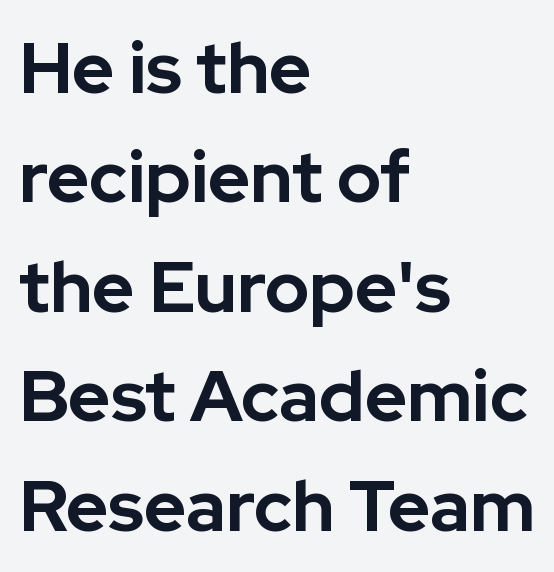
Q: Is the text bold? A: Yes.
Q: Is the text italic (slanted)? A: No, it is upright.
Q: Is the typeface a serif or a sans-serif typeface? A: Sans-serif.
Q: Is the text underlined? A: No.
Q: How is the paragraph aligned? A: Left-aligned.
Q: Is the spacing between letters normal or unusually wide? A: Normal.
Q: Is the spacing between lines tight, normal or loose? A: Normal.
Q: Width (condensed, normal, or wide)? A: Normal.
Q: Stroke contrast? A: Low.
Q: x-height? A: Medium.
Q: Monospaced? A: No.
